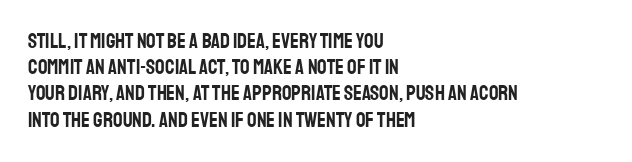
Q: Is the text italic (slanted)? A: No, it is upright.
Q: Is the text underlined? A: No.
Q: How is the paragraph aligned? A: Left-aligned.
Q: Is the spacing between letters normal or unusually wide? A: Normal.
Q: Is the spacing between lines tight, normal or loose? A: Normal.
